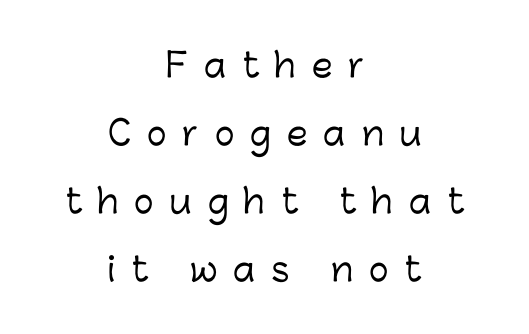
The image shows 33 px sans-serif type, upright; set centered, loose line spacing (2.06x), unusually wide letter spacing (+0.49 em), not underlined; low stroke contrast and a medium x-height.
